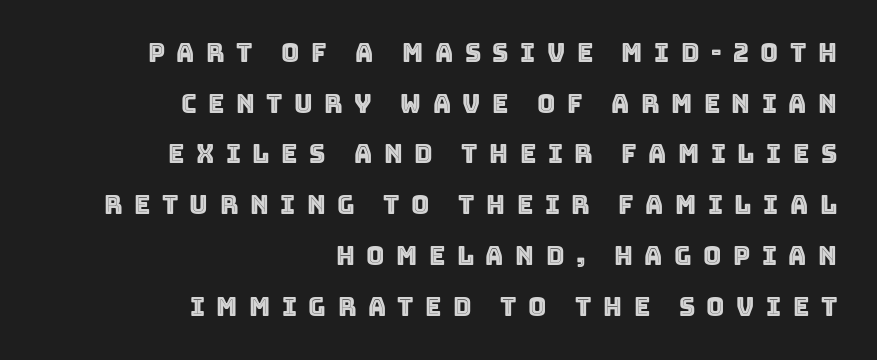
{"italic": "no", "underline": "no", "align": "right", "line_spacing": "loose", "line_spacing_ratio": 2.03, "letter_spacing": "wide", "letter_spacing_em": 0.46, "glyph_px": 25}
